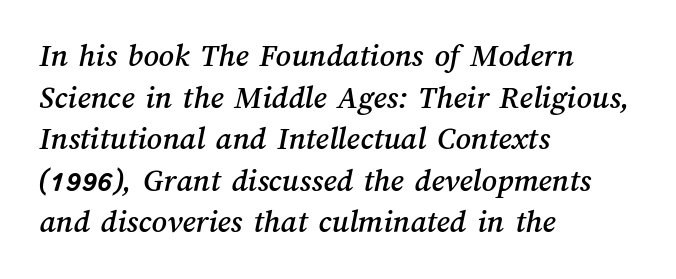
Q: Is the text underlined? A: No.
Q: How is the paragraph aligned? A: Left-aligned.
Q: Is the spacing between letters normal or unusually wide? A: Normal.
Q: Is the spacing between lines tight, normal or loose? A: Normal.
Q: Width (condensed, normal, or wide)? A: Normal.
Q: Stroke contrast? A: Medium.
Q: x-height? A: Medium.
Q: Monospaced? A: No.
